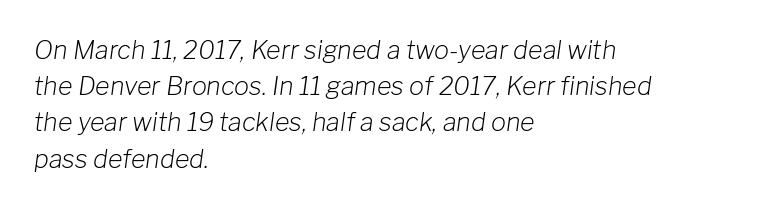
Q: Is the text bold? A: No.
Q: Is the text italic (slanted)? A: Yes, it leans right by about 8 degrees.
Q: Is the text underlined? A: No.
Q: How is the paragraph aligned? A: Left-aligned.
Q: Is the spacing between letters normal or unusually wide? A: Normal.
Q: Is the spacing between lines tight, normal or loose? A: Normal.
